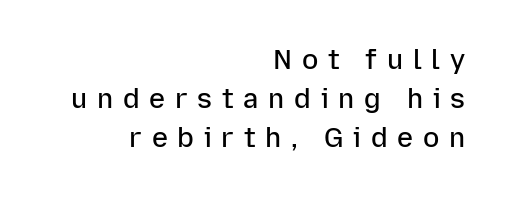
Q: Is the text bold? A: Semi-bold.
Q: Is the text italic (slanted)? A: No, it is upright.
Q: Is the text underlined? A: No.
Q: How is the paragraph aligned? A: Right-aligned.
Q: Is the spacing between letters normal or unusually wide? A: Unusually wide.
Q: Is the spacing between lines tight, normal or loose? A: Normal.
